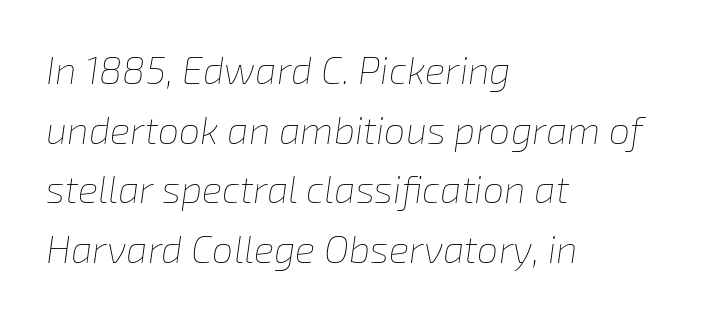
Q: Is the text bold? A: No.
Q: Is the text italic (slanted)? A: Yes, it leans right by about 8 degrees.
Q: Is the text underlined? A: No.
Q: How is the paragraph aligned? A: Left-aligned.
Q: Is the spacing between letters normal or unusually wide? A: Normal.
Q: Is the spacing between lines tight, normal or loose? A: Normal.
Q: Width (condensed, normal, or wide)? A: Normal.
Q: Stroke contrast? A: Low.
Q: x-height? A: Medium.
Q: Monospaced? A: No.
